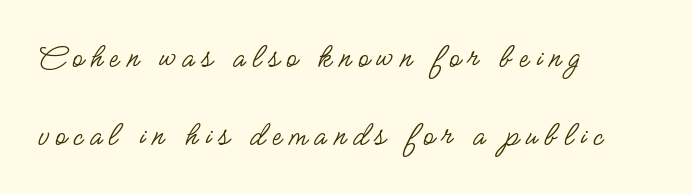
The image shows 34 px regular-weight, condensed sans-serif type; set left-aligned, loose line spacing (2.28x), unusually wide letter spacing (+0.21 em), not underlined; low stroke contrast and a small x-height.
